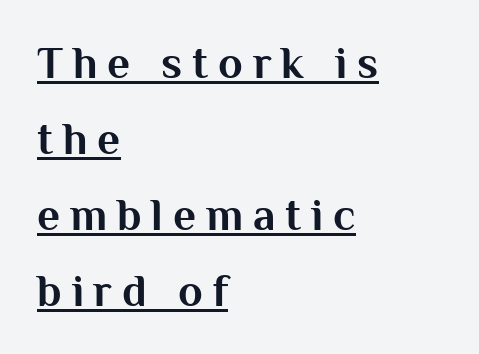
Q: Is the text bold? A: Yes.
Q: Is the text italic (slanted)? A: No, it is upright.
Q: Is the typeface a serif or a sans-serif typeface? A: Sans-serif.
Q: Is the text underlined? A: Yes.
Q: How is the paragraph aligned? A: Left-aligned.
Q: Is the spacing between letters normal or unusually wide? A: Unusually wide.
Q: Is the spacing between lines tight, normal or loose? A: Normal.
Q: Width (condensed, normal, or wide)? A: Normal.
Q: Stroke contrast? A: Medium.
Q: x-height? A: Medium.
Q: Monospaced? A: No.
